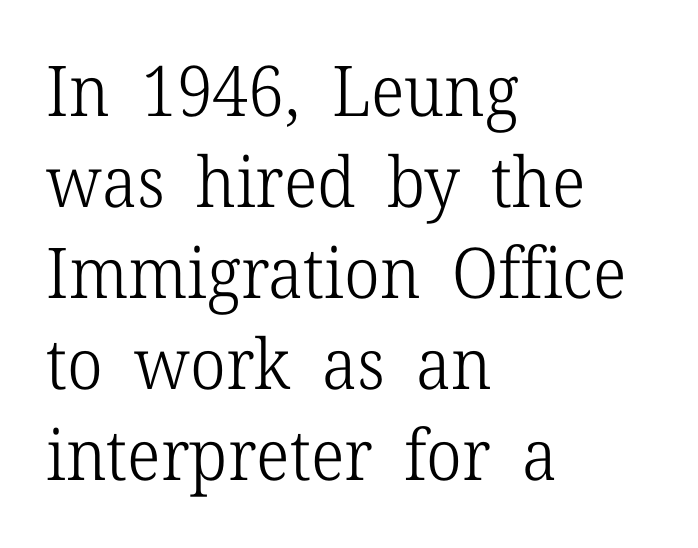
{"serif": "yes", "italic": "no", "bold": "no", "weight": "light", "width": "normal", "stroke_contrast": "low", "x_height": "medium", "monospaced": "no", "underline": "no", "align": "left", "line_spacing": "normal", "line_spacing_ratio": 1.3, "letter_spacing": "normal", "letter_spacing_em": 0.0, "glyph_px": 70}
